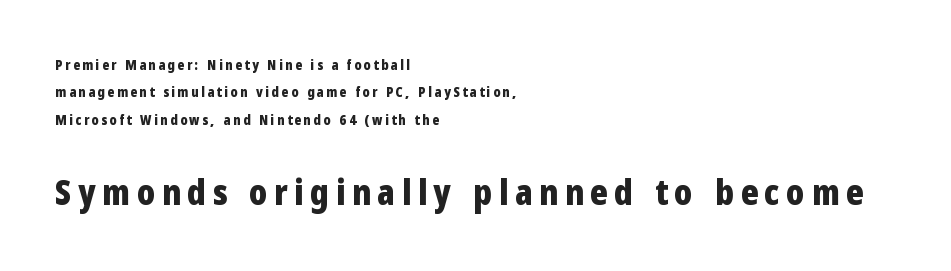
{"serif": "no", "italic": "no", "bold": "yes", "weight": "bold", "width": "condensed", "stroke_contrast": "low", "x_height": "medium", "monospaced": "no", "underline": "no", "align": "left", "line_spacing": "loose", "line_spacing_ratio": 1.95, "larger_block": "second", "size_ratio": 2.57, "glyph_px": 36}
